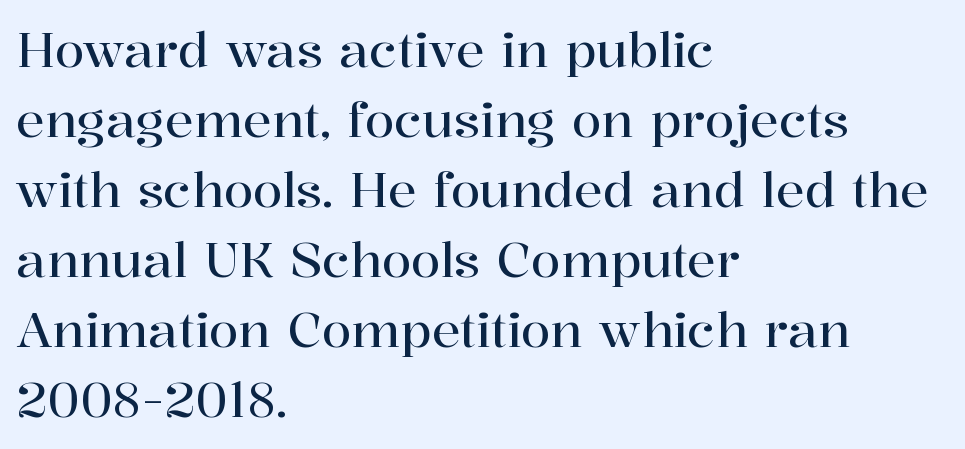
Q: Is the text italic (slanted)? A: No, it is upright.
Q: Is the typeface a serif or a sans-serif typeface? A: Serif.
Q: Is the text underlined? A: No.
Q: How is the paragraph aligned? A: Left-aligned.
Q: Is the spacing between letters normal or unusually wide? A: Normal.
Q: Is the spacing between lines tight, normal or loose? A: Normal.
Q: Width (condensed, normal, or wide)? A: Normal.
Q: Stroke contrast? A: High.
Q: x-height? A: Medium.
Q: Monospaced? A: No.
